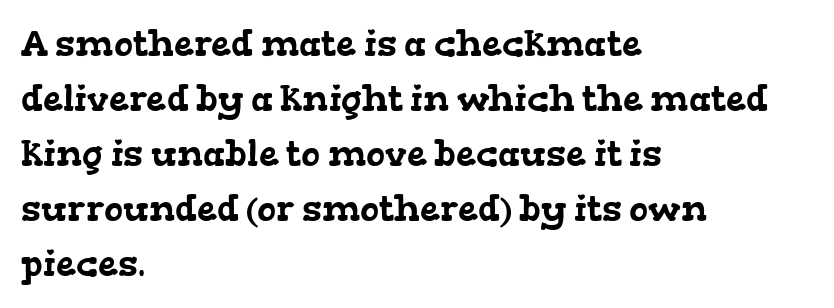
The image shows 36 px wide serif type; set left-aligned, normal line spacing (1.53x), normal letter spacing, not underlined; low stroke contrast and a medium x-height.
